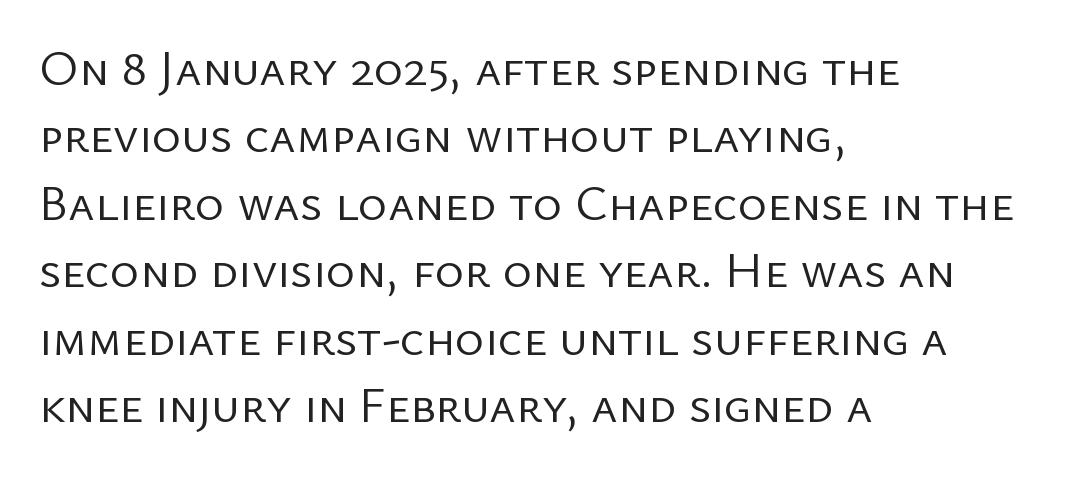
The rendering uses natural spacing where letterforms have individual widths. Heaviness? Minimal to ordinary, like unemphasized prose. Descender tails drop into unmarked territory. Nothing unusual about the tracking: characters are spaced as the font intends.
